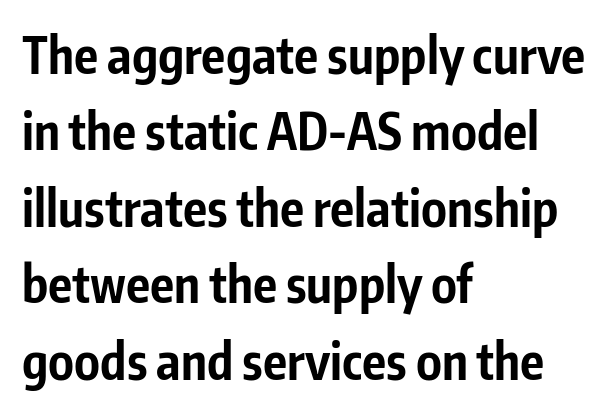
{"serif": "no", "italic": "no", "bold": "yes", "weight": "bold", "width": "condensed", "stroke_contrast": "low", "x_height": "medium", "monospaced": "no", "underline": "no", "align": "left", "line_spacing": "normal", "line_spacing_ratio": 1.53, "letter_spacing": "normal", "letter_spacing_em": 0.0, "glyph_px": 50}
